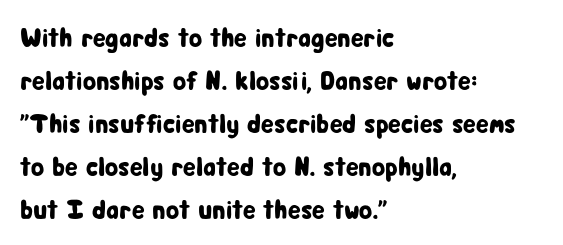
{"italic": "no", "underline": "no", "align": "left", "line_spacing": "normal", "line_spacing_ratio": 1.59, "letter_spacing": "normal", "letter_spacing_em": 0.0, "glyph_px": 27}
